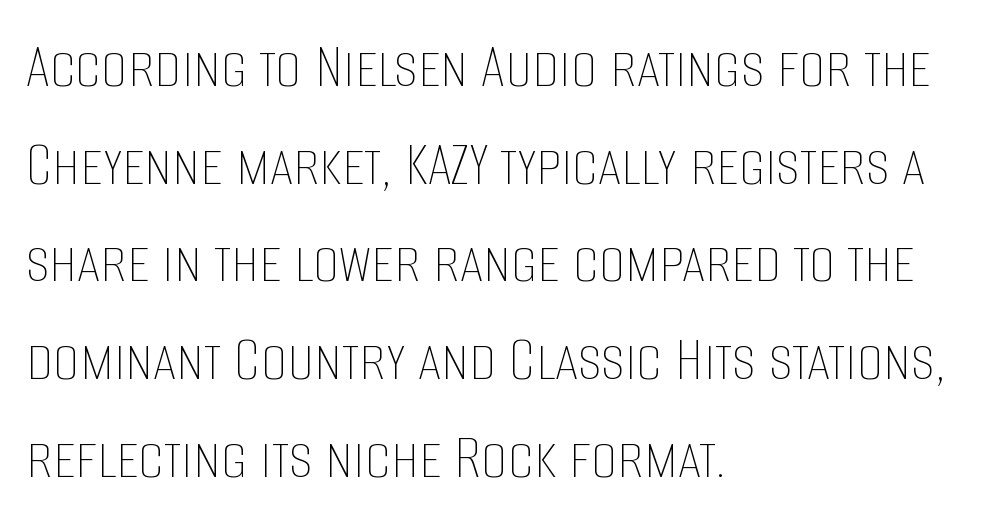
Q: Is the text bold? A: No.
Q: Is the text italic (slanted)? A: No, it is upright.
Q: Is the text underlined? A: No.
Q: How is the paragraph aligned? A: Left-aligned.
Q: Is the spacing between letters normal or unusually wide? A: Normal.
Q: Is the spacing between lines tight, normal or loose? A: Normal.
Q: Width (condensed, normal, or wide)? A: Condensed.
Q: Stroke contrast? A: Low.
Q: x-height? A: Large.
Q: Monospaced? A: No.
